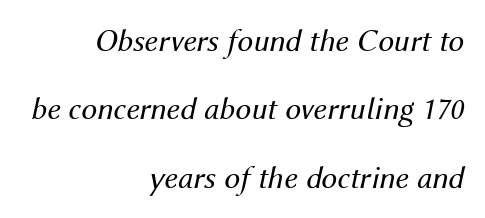
Q: Is the text bold? A: No.
Q: Is the text italic (slanted)? A: Yes, it leans right by about 12 degrees.
Q: Is the text underlined? A: No.
Q: How is the paragraph aligned? A: Right-aligned.
Q: Is the spacing between letters normal or unusually wide? A: Normal.
Q: Is the spacing between lines tight, normal or loose? A: Loose.
Q: Width (condensed, normal, or wide)? A: Normal.
Q: Stroke contrast? A: Medium.
Q: x-height? A: Medium.
Q: Monospaced? A: No.
